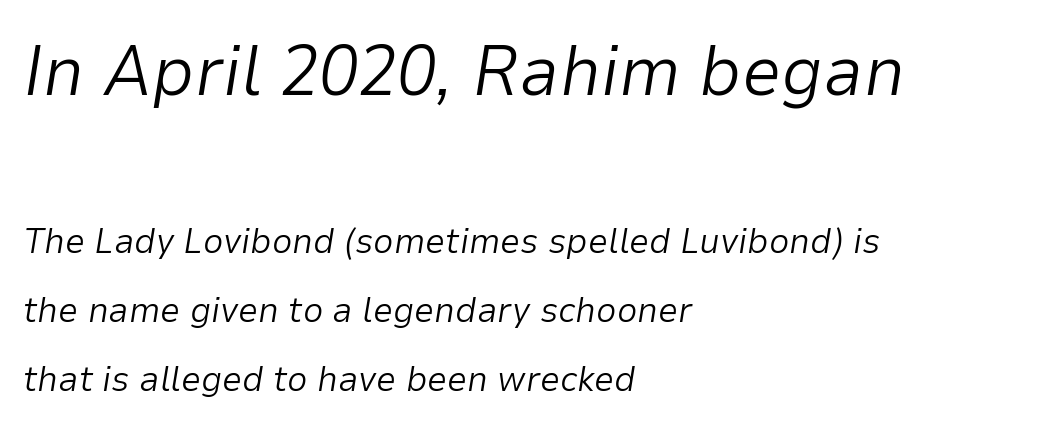
Q: Is the text bold? A: No.
Q: Is the text italic (slanted)? A: Yes, it leans right by about 9 degrees.
Q: Is the text underlined? A: No.
Q: How is the paragraph aligned? A: Left-aligned.
Q: Is the spacing between letters normal or unusually wide? A: Normal.
Q: Is the spacing between lines tight, normal or loose? A: Loose.
Q: Which block of text is set in a larger size, the first (top) or the second (bottom)? A: The first (top) one.
Q: Width (condensed, normal, or wide)? A: Normal.
Q: Stroke contrast? A: Low.
Q: x-height? A: Medium.
Q: Monospaced? A: No.
